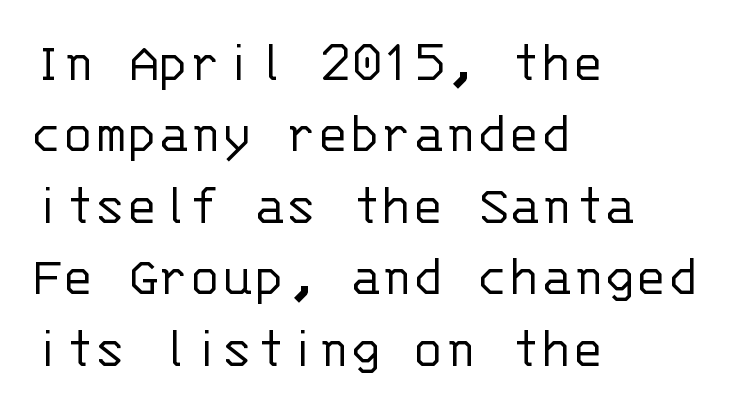
The image shows 59 px light sans-serif type, upright, monospaced; set left-aligned, line spacing 1.21x, normal letter spacing, not underlined; low stroke contrast and a large x-height.
